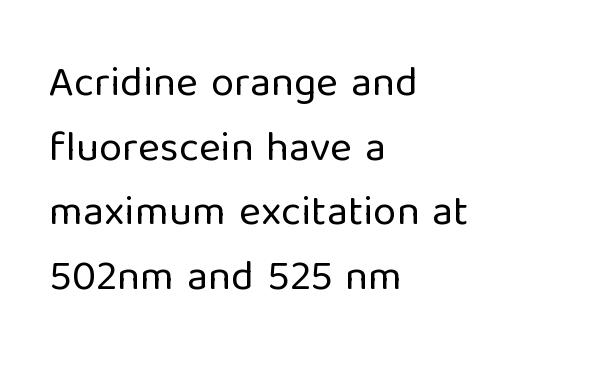
{"serif": "no", "italic": "no", "bold": "no", "weight": "regular", "width": "normal", "stroke_contrast": "low", "x_height": "medium", "monospaced": "no", "underline": "no", "align": "left", "line_spacing": "normal", "line_spacing_ratio": 1.54, "letter_spacing": "normal", "letter_spacing_em": 0.0, "glyph_px": 42}
